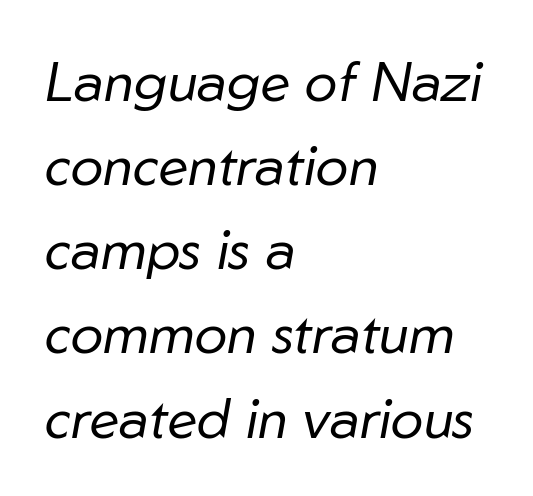
Q: Is the text bold? A: No.
Q: Is the text italic (slanted)? A: Yes, it leans right by about 10 degrees.
Q: Is the text underlined? A: No.
Q: How is the paragraph aligned? A: Left-aligned.
Q: Is the spacing between letters normal or unusually wide? A: Normal.
Q: Is the spacing between lines tight, normal or loose? A: Normal.
Q: Width (condensed, normal, or wide)? A: Normal.
Q: Stroke contrast? A: Low.
Q: x-height? A: Medium.
Q: Monospaced? A: No.
